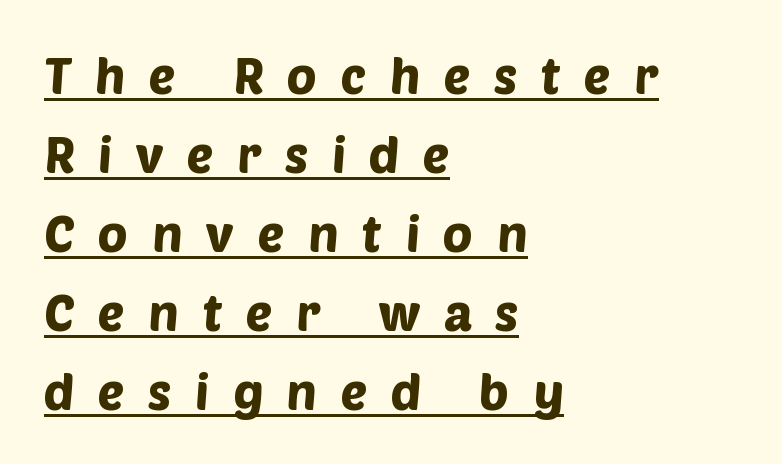
The image shows 50 px sans-serif type; set left-aligned, normal line spacing (1.58x), unusually wide letter spacing (+0.47 em), underlined; low stroke contrast and a large x-height.
